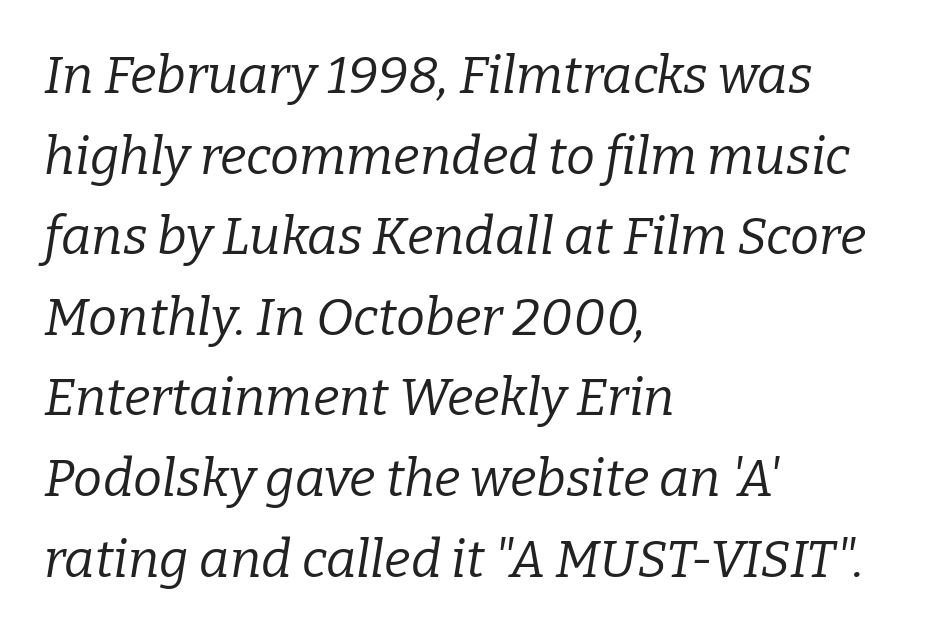
Honestly, the letter spacing is just normal — you wouldn't notice it. Do the characters align in a grid? No, the font is proportional. Quick note: italic. Caption: multi-line text, flush left, ragged right. What kind of face is this? One with serifs.
